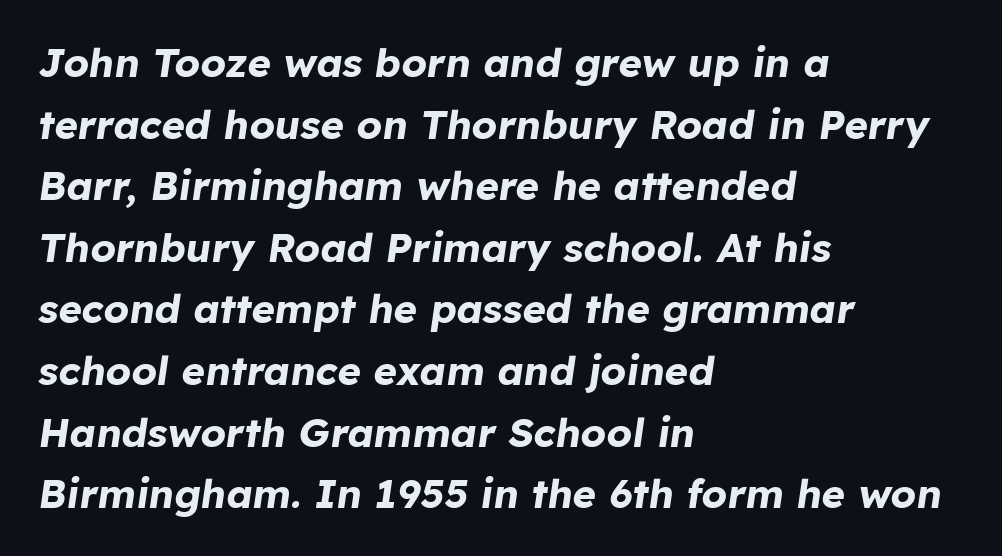
Q: Is the text bold? A: Yes.
Q: Is the text italic (slanted)? A: Yes, it leans right by about 8 degrees.
Q: Is the text underlined? A: No.
Q: How is the paragraph aligned? A: Left-aligned.
Q: Is the spacing between letters normal or unusually wide? A: Normal.
Q: Is the spacing between lines tight, normal or loose? A: Normal.
Q: Width (condensed, normal, or wide)? A: Normal.
Q: Stroke contrast? A: Low.
Q: x-height? A: Medium.
Q: Monospaced? A: No.
